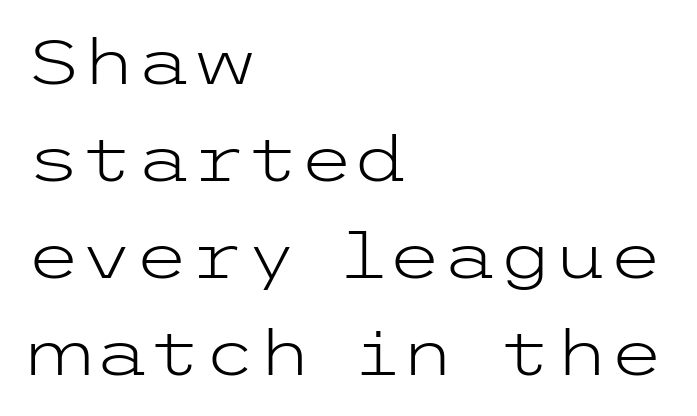
The space between consecutive lines is moderate. When letters stand straight like this, we call the style roman or upright. Is the stroke heavy? The answer is a plain regular-or-lighter. The foot of each line stays bare and open. Letterform terminals end flat and unadorned throughout the passage.
